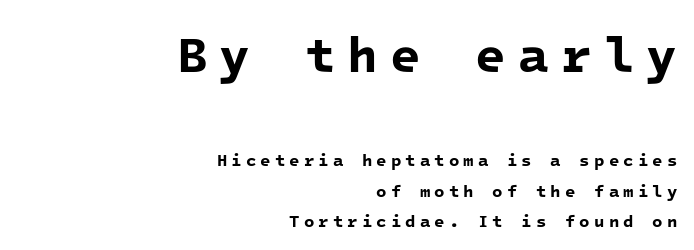
The initial chunk of copy outweighs the following chunk in type size. The rendering uses typewriter-style spacing with identical character cells. Check where the strokes stop: nothing finishes them off — pure sans. Typesetter's note: full bold, strokes at maximum text heaviness. Lines of text with bare space underneath.
